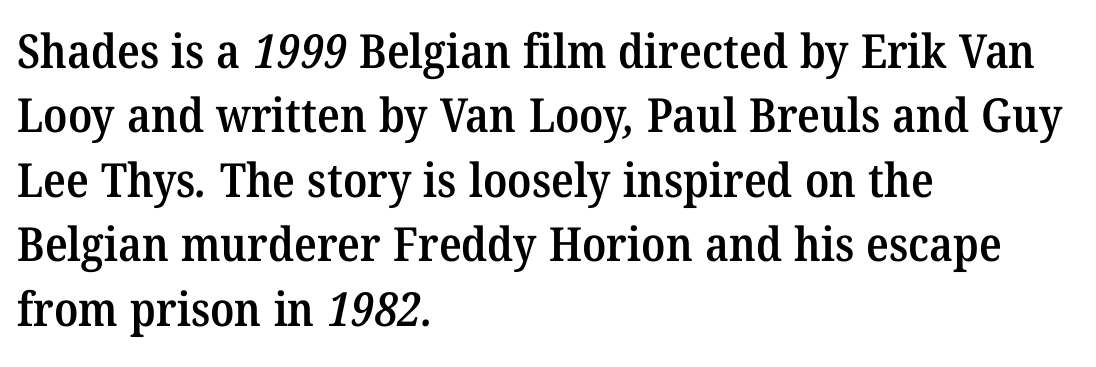
{"serif": "yes", "bold": "semi", "weight": "semibold", "width": "normal", "stroke_contrast": "medium", "x_height": "medium", "monospaced": "no", "underline": "no", "align": "left", "line_spacing": "normal", "line_spacing_ratio": 1.37, "letter_spacing": "normal", "letter_spacing_em": 0.0, "glyph_px": 47}
